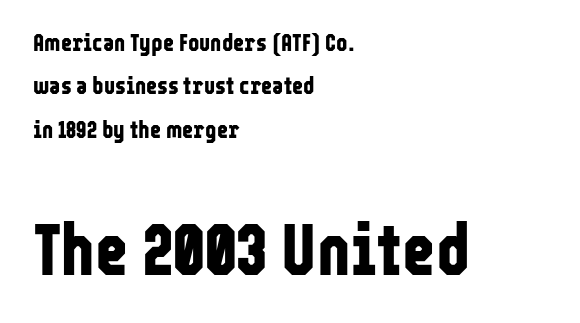
The sample has been set heavy, in full bold. The face used here is rendered with its standard letterfit. Do the characters align in a grid? No, the font is proportional. In this sample the second text group is rendered at the bigger scale.
